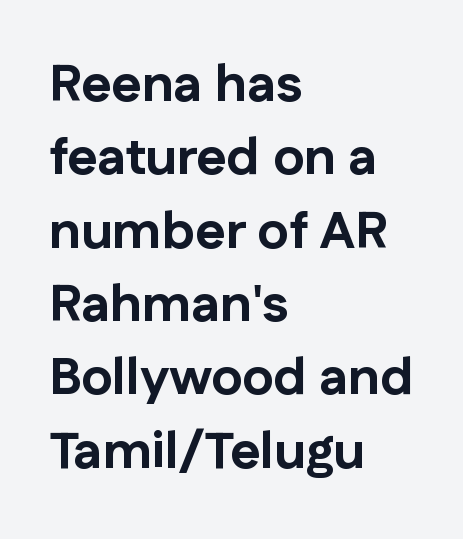
{"serif": "no", "italic": "no", "bold": "yes", "weight": "bold", "width": "normal", "stroke_contrast": "low", "x_height": "medium", "monospaced": "no", "underline": "no", "align": "left", "line_spacing": "normal", "line_spacing_ratio": 1.41, "letter_spacing": "normal", "letter_spacing_em": 0.0, "glyph_px": 52}
